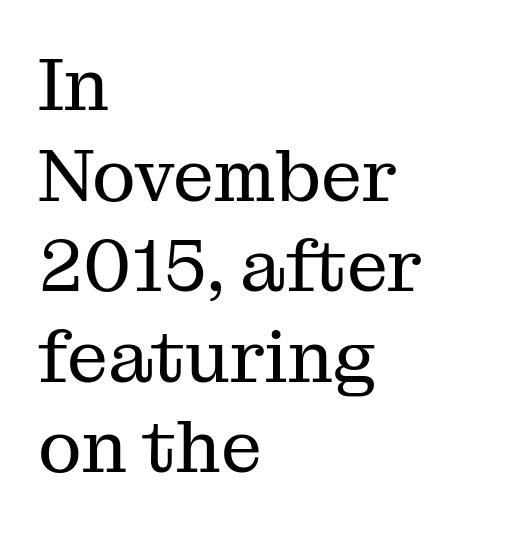
{"serif": "yes", "italic": "no", "bold": "no", "weight": "regular", "width": "normal", "stroke_contrast": "medium", "x_height": "medium", "monospaced": "no", "underline": "no", "align": "left", "line_spacing_ratio": 1.24, "letter_spacing": "normal", "letter_spacing_em": 0.0, "glyph_px": 73}
